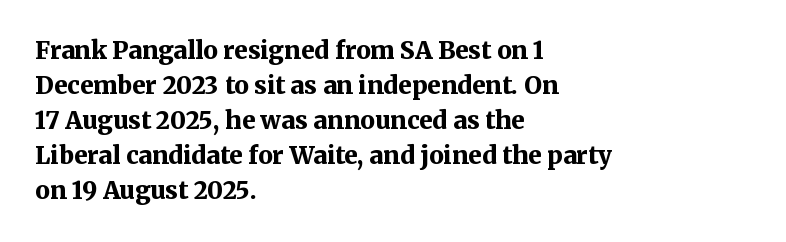
A classic flush-left, rag-right setting is used for this passage. The strokes are fattened all the way to bold. Plain, unruled lines of type. Tracking value appears to be zero — textbook default spacing.
